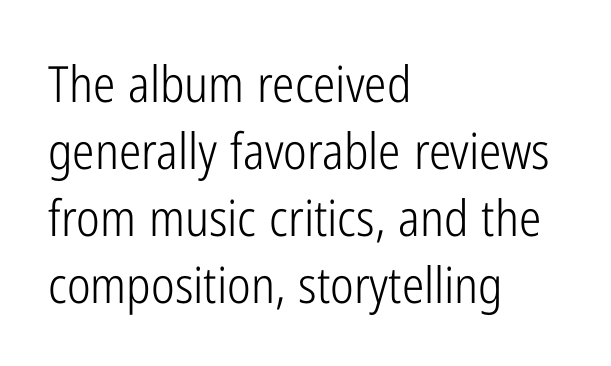
The image shows 50 px light, condensed sans-serif type, upright; set left-aligned, normal line spacing (1.34x), normal letter spacing, not underlined; low stroke contrast and a medium x-height.
